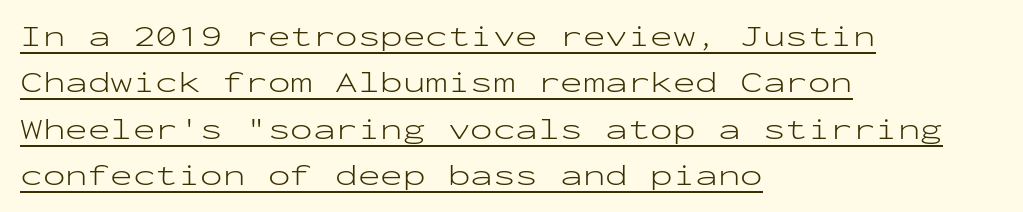
{"serif": "no", "italic": "no", "bold": "no", "weight": "light", "width": "wide", "stroke_contrast": "low", "x_height": "medium", "monospaced": "yes", "underline": "yes", "align": "left", "line_spacing": "normal", "line_spacing_ratio": 1.55, "letter_spacing": "normal", "letter_spacing_em": 0.0, "glyph_px": 30}
